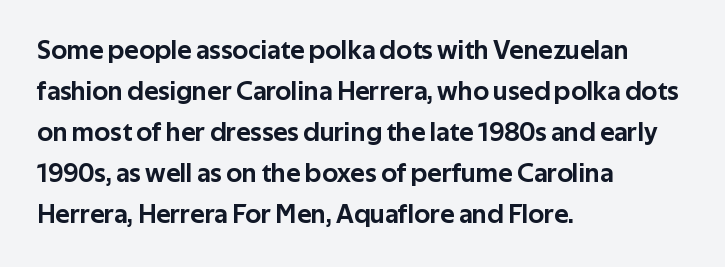
Underlining? Definitely not there. The passage shown stacks its lines at a standard gap. Tall strokes in this sample are plumb rather than angled. Is the block centered? No — it sits flush against the left margin.
